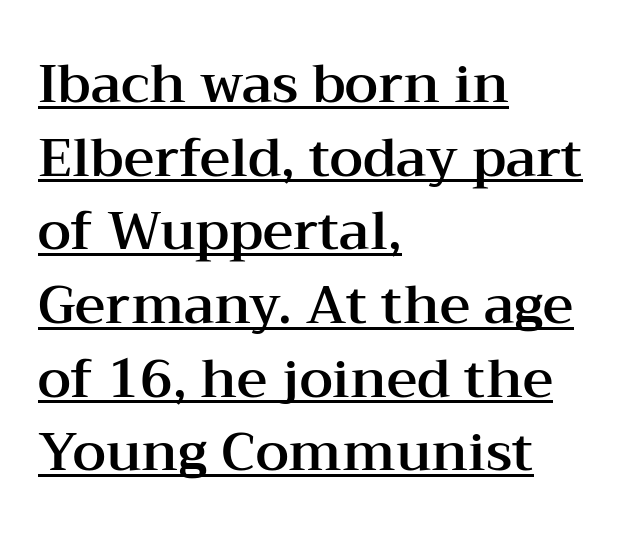
Q: Is the text italic (slanted)? A: No, it is upright.
Q: Is the typeface a serif or a sans-serif typeface? A: Serif.
Q: Is the text underlined? A: Yes.
Q: How is the paragraph aligned? A: Left-aligned.
Q: Is the spacing between letters normal or unusually wide? A: Normal.
Q: Is the spacing between lines tight, normal or loose? A: Normal.
Q: Width (condensed, normal, or wide)? A: Wide.
Q: Stroke contrast? A: Medium.
Q: x-height? A: Medium.
Q: Monospaced? A: No.
